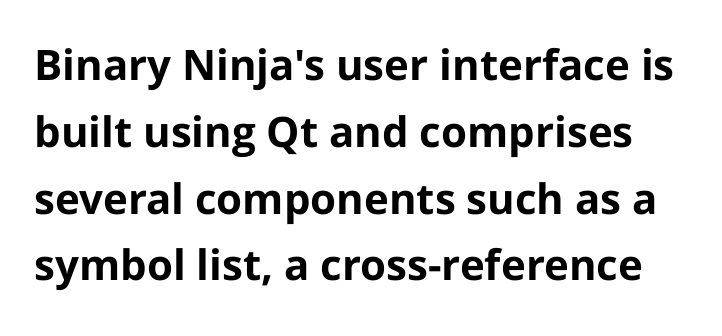
Q: Is the text bold? A: Yes.
Q: Is the text italic (slanted)? A: No, it is upright.
Q: Is the typeface a serif or a sans-serif typeface? A: Sans-serif.
Q: Is the text underlined? A: No.
Q: Is the spacing between letters normal or unusually wide? A: Normal.
Q: Is the spacing between lines tight, normal or loose? A: Normal.
Q: Width (condensed, normal, or wide)? A: Normal.
Q: Stroke contrast? A: Low.
Q: x-height? A: Medium.
Q: Monospaced? A: No.
